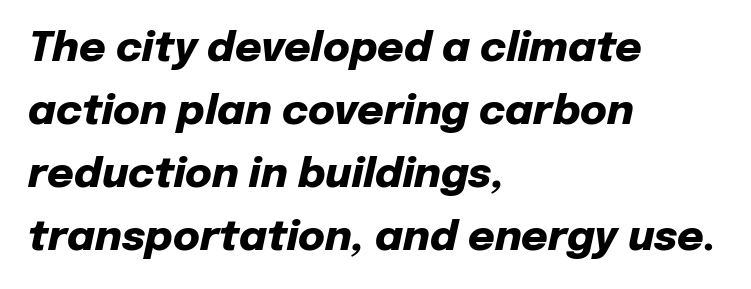
The image shows 41 px heavy type, italic (leaning right); set left-aligned, normal line spacing (1.54x), normal letter spacing, not underlined; low stroke contrast and a medium x-height.
